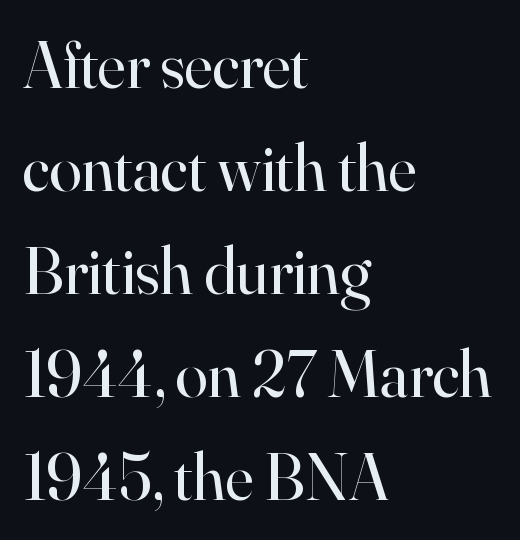
The passage shown is typed in a proportional face where columns would drift. Each letter's strokes conclude with small projecting serifs. The compositor pushed each line to the left boundary. The axis of the letterforms is exactly vertical.
